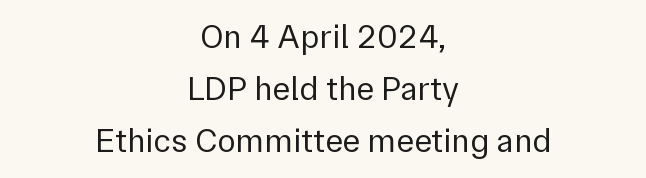
The image shows 34 px regular-weight sans-serif type, upright; set centered, normal line spacing (1.53x), normal letter spacing, not underlined; low stroke contrast and a medium x-height.
